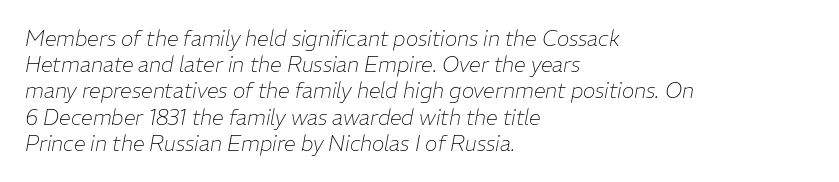
Q: Is the text bold? A: No.
Q: Is the text italic (slanted)? A: Yes, it leans right by about 11 degrees.
Q: Is the text underlined? A: No.
Q: How is the paragraph aligned? A: Left-aligned.
Q: Is the spacing between letters normal or unusually wide? A: Normal.
Q: Is the spacing between lines tight, normal or loose? A: Normal.
